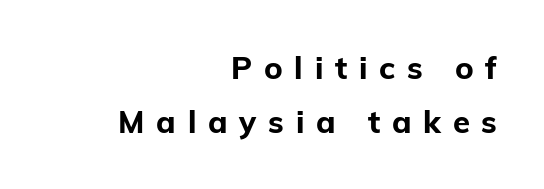
The image shows 31 px bold sans-serif type, upright; set right-aligned, line spacing 1.75x, unusually wide letter spacing (+0.38 em), not underlined; low stroke contrast and a medium x-height.
